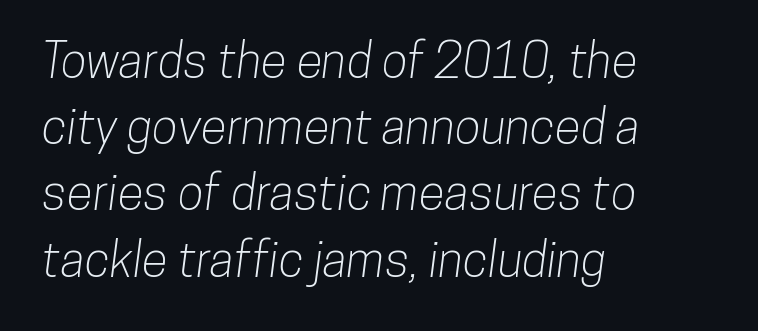
Q: Is the typeface a serif or a sans-serif typeface? A: Sans-serif.
Q: Is the text underlined? A: No.
Q: How is the paragraph aligned? A: Left-aligned.
Q: Is the spacing between letters normal or unusually wide? A: Normal.
Q: Is the spacing between lines tight, normal or loose? A: Normal.
Q: Width (condensed, normal, or wide)? A: Condensed.
Q: Stroke contrast? A: Low.
Q: x-height? A: Medium.
Q: Monospaced? A: No.
